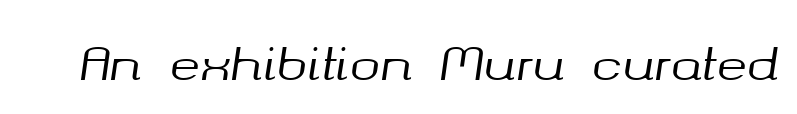
Q: Is the text italic (slanted)? A: Yes, it leans right by about 8 degrees.
Q: Is the text underlined? A: No.
Q: Is the spacing between letters normal or unusually wide? A: Normal.
Q: Width (condensed, normal, or wide)? A: Normal.
Q: Stroke contrast? A: Medium.
Q: x-height? A: Medium.
Q: Monospaced? A: No.
